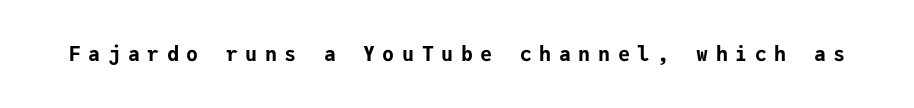
Letter spacing: wide. Posture: straight, roman, zero tilt. Check under the words: just untouched page. Weight: bold.
